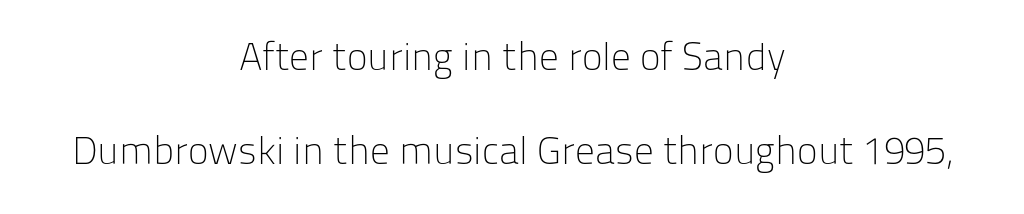
Q: Is the text bold? A: No.
Q: Is the text italic (slanted)? A: No, it is upright.
Q: Is the typeface a serif or a sans-serif typeface? A: Sans-serif.
Q: Is the text underlined? A: No.
Q: How is the paragraph aligned? A: Centered.
Q: Is the spacing between letters normal or unusually wide? A: Normal.
Q: Is the spacing between lines tight, normal or loose? A: Loose.
Q: Width (condensed, normal, or wide)? A: Normal.
Q: Stroke contrast? A: Low.
Q: x-height? A: Medium.
Q: Monospaced? A: No.
